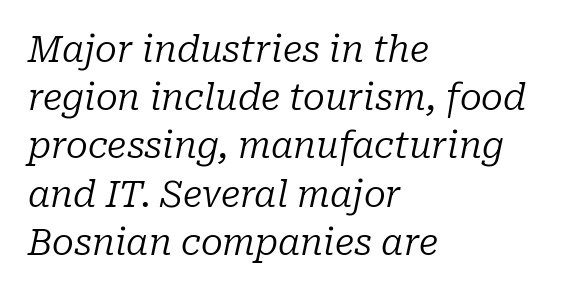
The image shows 36 px regular-weight serif type, italic (leaning right); set left-aligned, normal line spacing (1.34x), normal letter spacing, not underlined; low stroke contrast and a medium x-height.
